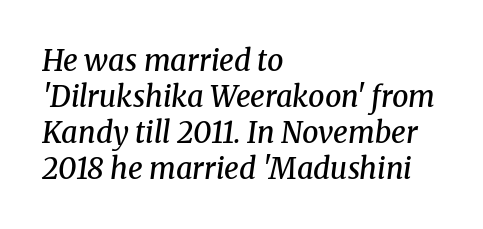
Q: Is the text bold? A: Semi-bold.
Q: Is the text italic (slanted)? A: Yes, it leans right by about 8 degrees.
Q: Is the typeface a serif or a sans-serif typeface? A: Serif.
Q: Is the text underlined? A: No.
Q: How is the paragraph aligned? A: Left-aligned.
Q: Is the spacing between letters normal or unusually wide? A: Normal.
Q: Width (condensed, normal, or wide)? A: Normal.
Q: Stroke contrast? A: Medium.
Q: x-height? A: Medium.
Q: Monospaced? A: No.
